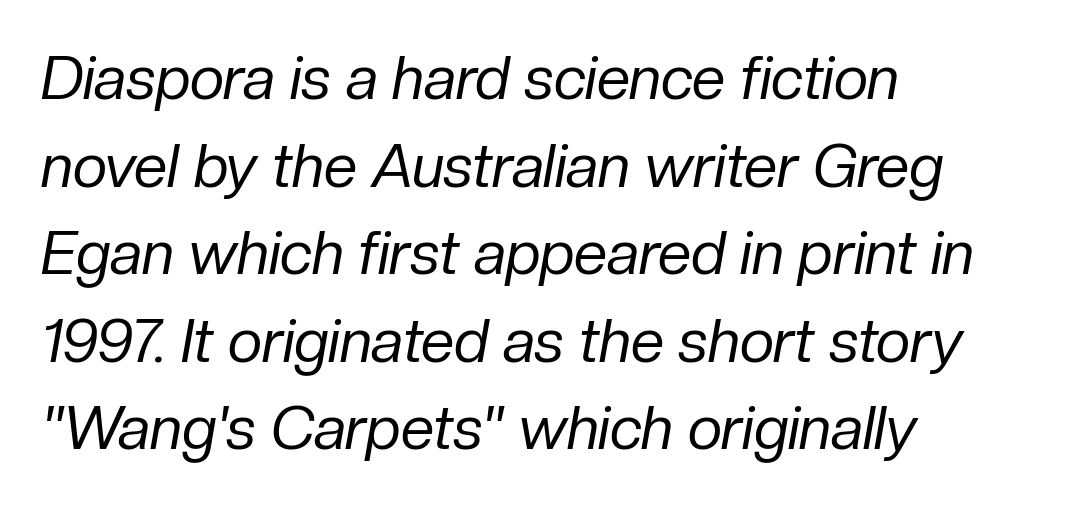
{"italic": "yes", "lean": "right", "slant_degrees": 10, "bold": "no", "weight": "regular", "width": "normal", "stroke_contrast": "low", "x_height": "medium", "monospaced": "no", "underline": "no", "align": "left", "line_spacing": "normal", "line_spacing_ratio": 1.46, "letter_spacing": "normal", "letter_spacing_em": 0.0, "glyph_px": 60}
